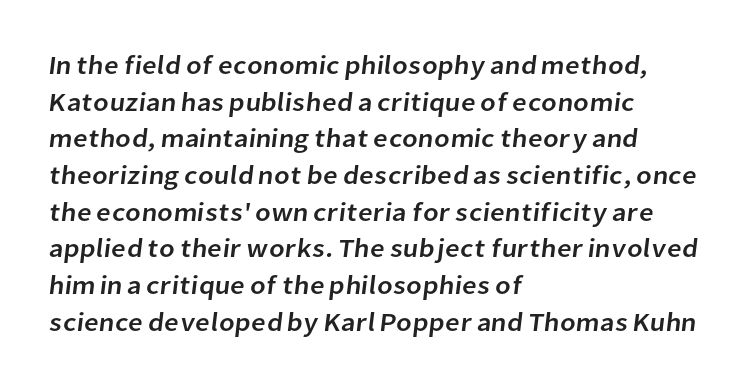
Q: Is the text underlined? A: No.
Q: How is the paragraph aligned? A: Left-aligned.
Q: Is the spacing between letters normal or unusually wide? A: Normal.
Q: Is the spacing between lines tight, normal or loose? A: Normal.
